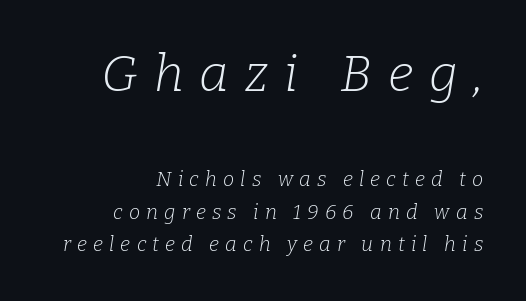
{"serif": "yes", "italic": "yes", "lean": "right", "slant_degrees": 9, "bold": "no", "weight": "light", "width": "normal", "stroke_contrast": "low", "x_height": "medium", "monospaced": "no", "underline": "no", "align": "right", "line_spacing": "normal", "line_spacing_ratio": 1.63, "letter_spacing": "wide", "letter_spacing_em": 0.31, "larger_block": "first", "size_ratio": 2.55, "glyph_px": 51}
